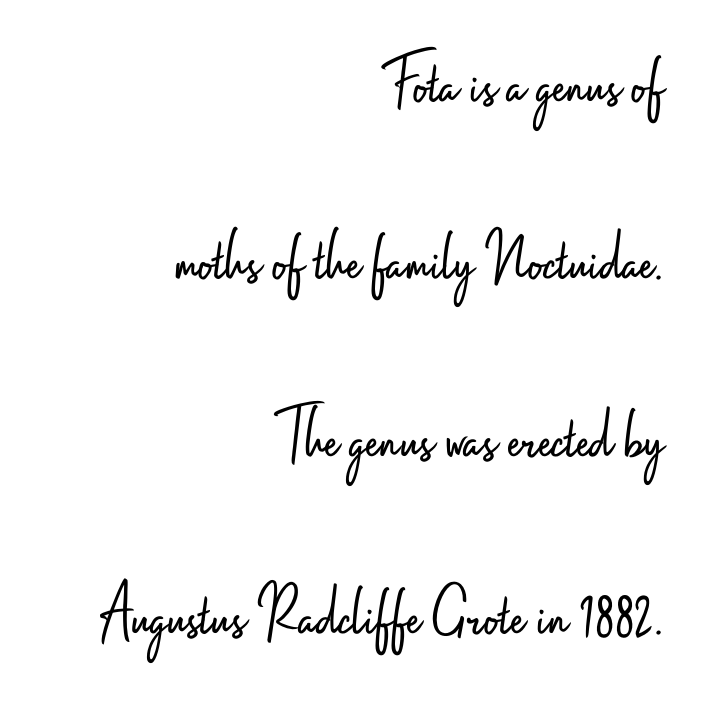
{"serif": "no", "bold": "no", "weight": "light", "width": "condensed", "stroke_contrast": "low", "x_height": "small", "monospaced": "no", "underline": "no", "align": "right", "line_spacing": "loose", "line_spacing_ratio": 2.43, "letter_spacing": "normal", "letter_spacing_em": 0.0, "glyph_px": 73}
